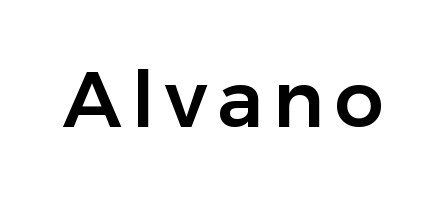
{"serif": "no", "italic": "no", "width": "normal", "stroke_contrast": "low", "x_height": "medium", "monospaced": "no", "underline": "no", "glyph_px": 78}
